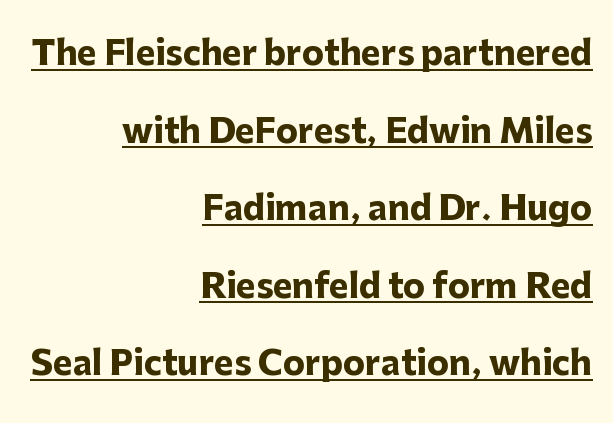
Q: Is the text bold? A: Yes.
Q: Is the text italic (slanted)? A: No, it is upright.
Q: Is the typeface a serif or a sans-serif typeface? A: Sans-serif.
Q: Is the text underlined? A: Yes.
Q: How is the paragraph aligned? A: Right-aligned.
Q: Is the spacing between letters normal or unusually wide? A: Normal.
Q: Is the spacing between lines tight, normal or loose? A: Loose.
Q: Width (condensed, normal, or wide)? A: Normal.
Q: Stroke contrast? A: Low.
Q: x-height? A: Medium.
Q: Monospaced? A: No.
